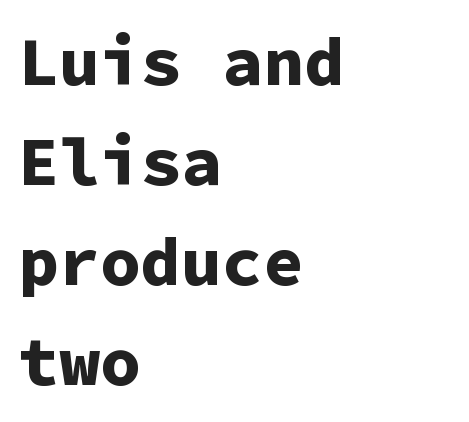
The image shows 68 px bold sans-serif type, upright, monospaced; set left-aligned, normal line spacing (1.47x), normal letter spacing, not underlined; low stroke contrast and a medium x-height.
